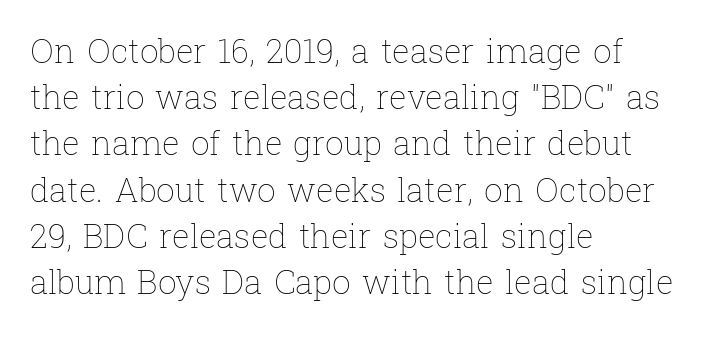
{"italic": "no", "bold": "no", "weight": "thin", "width": "normal", "stroke_contrast": "low", "x_height": "medium", "monospaced": "no", "underline": "no", "align": "left", "line_spacing": "normal", "line_spacing_ratio": 1.4, "letter_spacing": "normal", "letter_spacing_em": 0.0, "glyph_px": 33}
